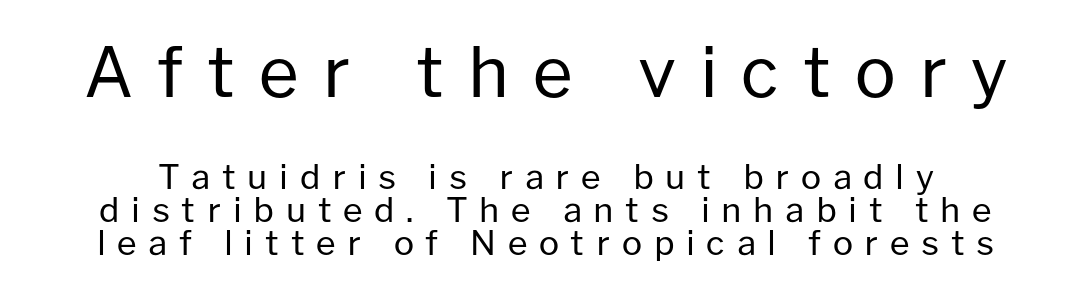
{"serif": "no", "italic": "no", "bold": "no", "weight": "regular", "width": "normal", "stroke_contrast": "low", "x_height": "medium", "monospaced": "no", "underline": "no", "line_spacing": "tight", "line_spacing_ratio": 0.97, "letter_spacing": "wide", "letter_spacing_em": 0.34, "larger_block": "first", "size_ratio": 2.03, "glyph_px": 69}
